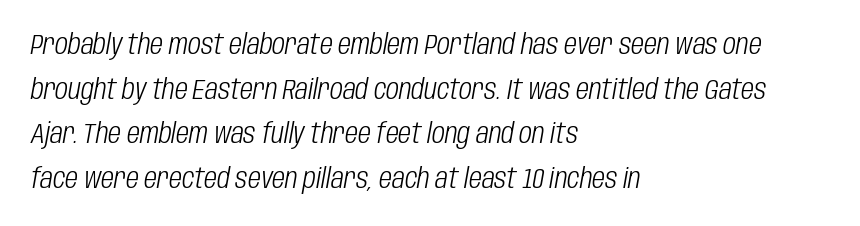
Ink coverage per letter is moderate at most. The space directly below the letters is spotless. Does the lettering tilt? It does — this is italic. Honestly, the letter spacing is just normal — you wouldn't notice it. In CSS terms this would be text-align: left. Here the designer chose a conventional face with non-uniform glyph widths.
